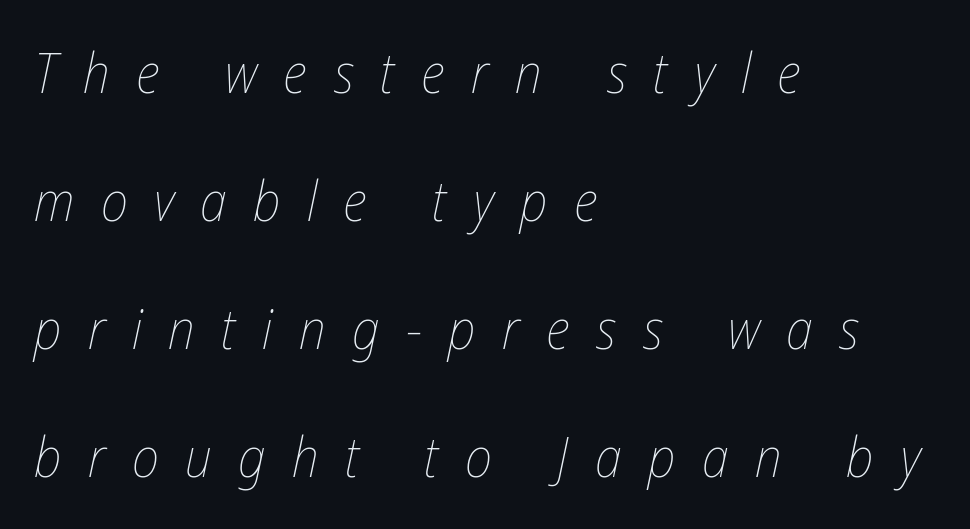
The image shows 55 px thin, condensed type, italic (leaning right); set left-aligned, loose line spacing (2.33x), unusually wide letter spacing (+0.48 em), not underlined; low stroke contrast and a medium x-height.
